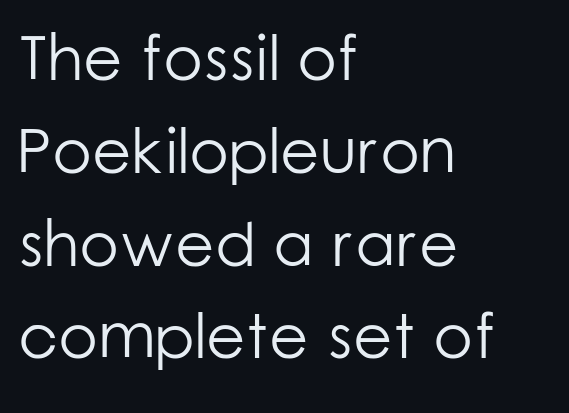
Q: Is the text bold? A: No.
Q: Is the text italic (slanted)? A: No, it is upright.
Q: Is the typeface a serif or a sans-serif typeface? A: Sans-serif.
Q: Is the text underlined? A: No.
Q: How is the paragraph aligned? A: Left-aligned.
Q: Is the spacing between letters normal or unusually wide? A: Normal.
Q: Is the spacing between lines tight, normal or loose? A: Normal.
Q: Width (condensed, normal, or wide)? A: Normal.
Q: Stroke contrast? A: Low.
Q: x-height? A: Medium.
Q: Monospaced? A: No.
